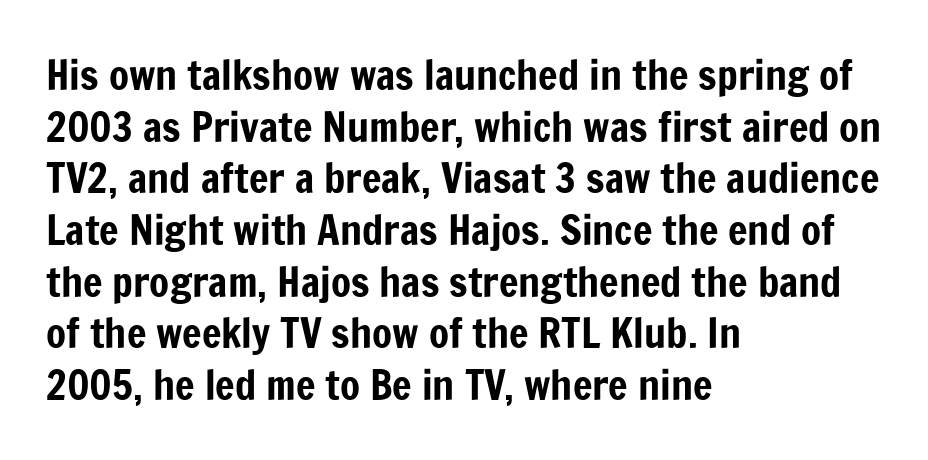
The image shows 41 px condensed sans-serif type, upright; set left-aligned, normal line spacing (1.26x), normal letter spacing, not underlined; low stroke contrast and a medium x-height.
